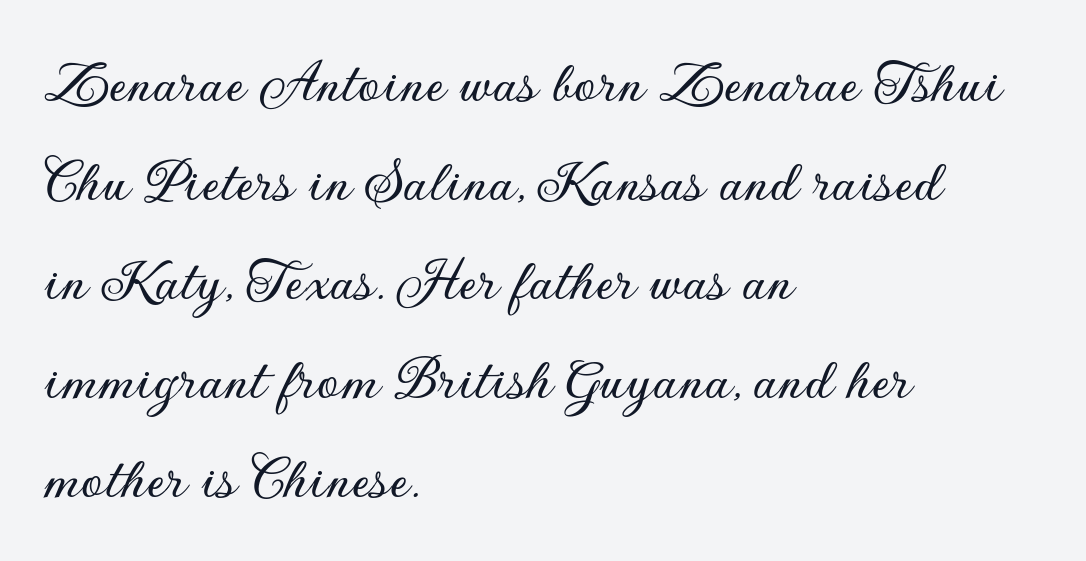
{"serif": "no", "width": "normal", "stroke_contrast": "low", "x_height": "small", "monospaced": "no", "underline": "no", "align": "left", "line_spacing": "normal", "line_spacing_ratio": 1.57, "letter_spacing": "normal", "letter_spacing_em": 0.0, "glyph_px": 63}
